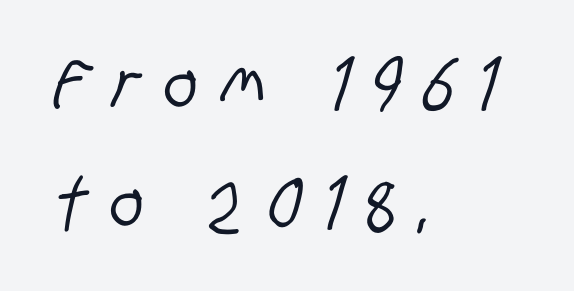
Casual observation: everything's shoved over to the left. Compared with typical paragraphs, the rows here are spaced about the same. Lines of text with bare space underneath. In terms of letterform style, serifs are entirely absent. Here the designer chose a conventional face with non-uniform glyph widths.
